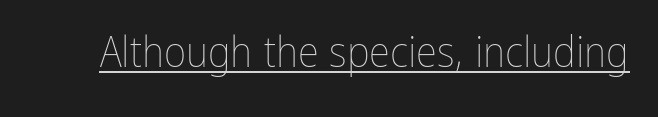
Q: Is the text bold? A: No.
Q: Is the text italic (slanted)? A: No, it is upright.
Q: Is the text underlined? A: Yes.
Q: Is the spacing between letters normal or unusually wide? A: Normal.
Q: Width (condensed, normal, or wide)? A: Condensed.
Q: Stroke contrast? A: Low.
Q: x-height? A: Medium.
Q: Monospaced? A: No.
